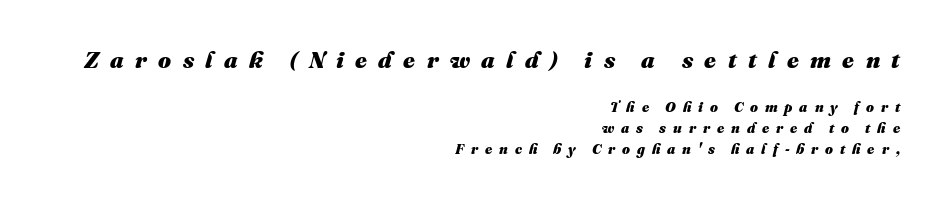
Q: Is the text bold? A: Yes.
Q: Is the text italic (slanted)? A: Yes, it leans right by about 16 degrees.
Q: Is the text underlined? A: No.
Q: How is the paragraph aligned? A: Right-aligned.
Q: Is the spacing between letters normal or unusually wide? A: Unusually wide.
Q: Is the spacing between lines tight, normal or loose? A: Normal.
Q: Which block of text is set in a larger size, the first (top) or the second (bottom)? A: The first (top) one.
